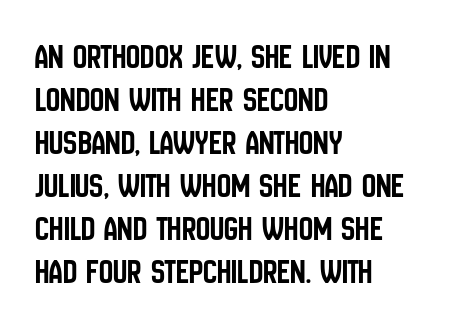
{"serif": "no", "italic": "no", "width": "condensed", "stroke_contrast": "low", "x_height": "large", "monospaced": "no", "underline": "no", "align": "left", "line_spacing_ratio": 1.23, "letter_spacing": "normal", "letter_spacing_em": 0.0, "glyph_px": 35}
